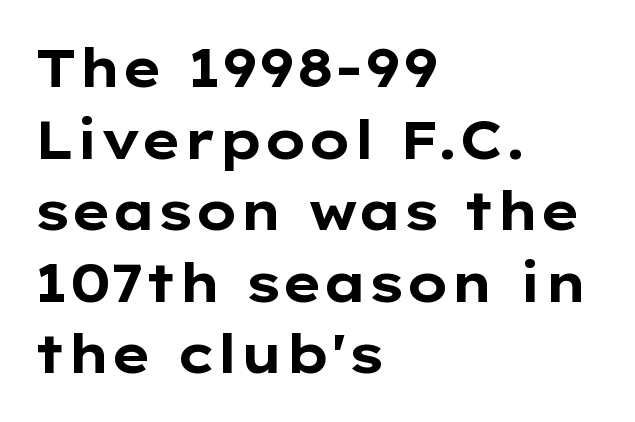
The type family on display is of the sans-serif kind. Is this a fixed-width face? No — the glyphs have proportional, varying widths. The face used here is rendered with its standard letterfit. The leading is moderate, giving the passage an even texture. Decoration check: the copy has no underline.
